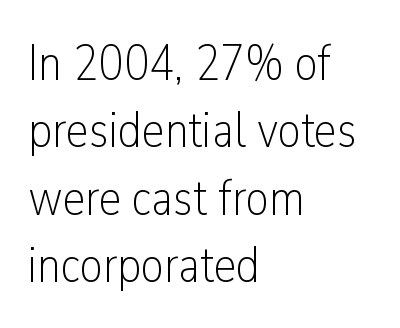
The image shows 51 px light, condensed sans-serif type, upright; set left-aligned, normal line spacing (1.32x), normal letter spacing, not underlined; low stroke contrast and a medium x-height.
